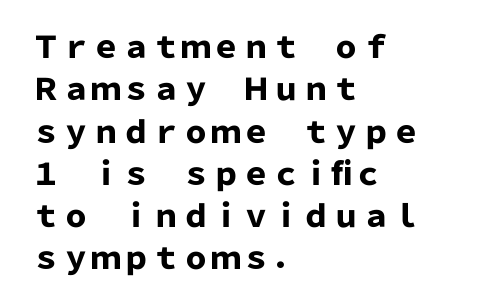
Q: Is the text bold? A: Yes.
Q: Is the text italic (slanted)? A: No, it is upright.
Q: Is the typeface a serif or a sans-serif typeface? A: Sans-serif.
Q: Is the text underlined? A: No.
Q: How is the paragraph aligned? A: Left-aligned.
Q: Is the spacing between letters normal or unusually wide? A: Normal.
Q: Is the spacing between lines tight, normal or loose? A: Normal.
Q: Width (condensed, normal, or wide)? A: Normal.
Q: Stroke contrast? A: Low.
Q: x-height? A: Medium.
Q: Monospaced? A: No.
